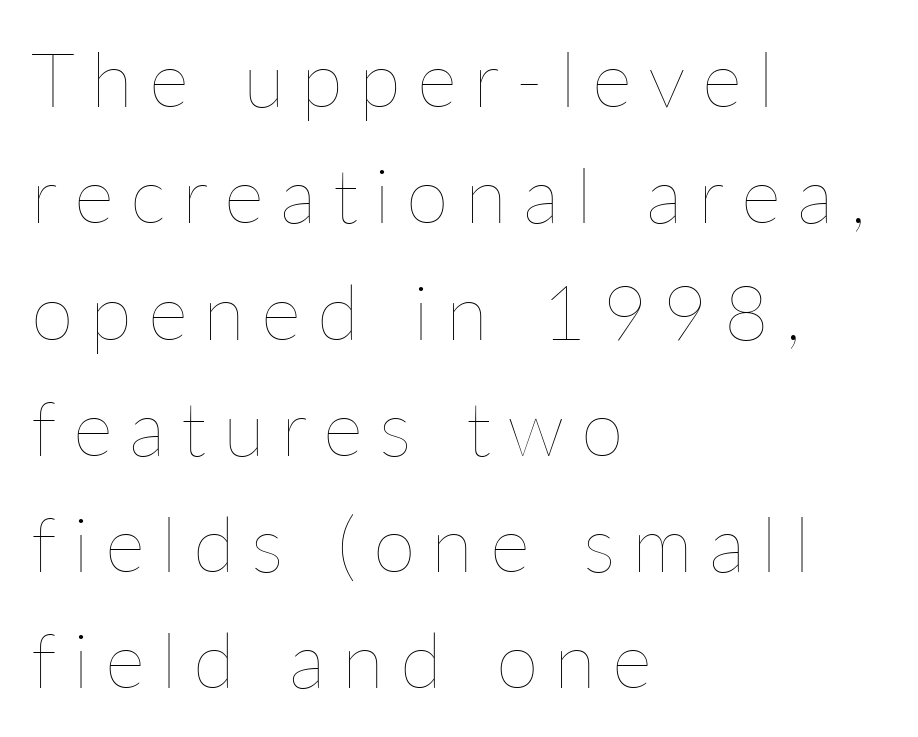
{"italic": "no", "bold": "no", "weight": "thin", "width": "normal", "stroke_contrast": "low", "x_height": "medium", "monospaced": "no", "underline": "no", "align": "left", "line_spacing": "normal", "line_spacing_ratio": 1.51, "letter_spacing": "wide", "letter_spacing_em": 0.21, "glyph_px": 77}
